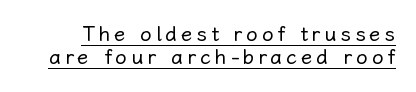
Q: Is the text bold? A: No.
Q: Is the text italic (slanted)? A: No, it is upright.
Q: Is the text underlined? A: Yes.
Q: Is the spacing between lines tight, normal or loose? A: Tight.
